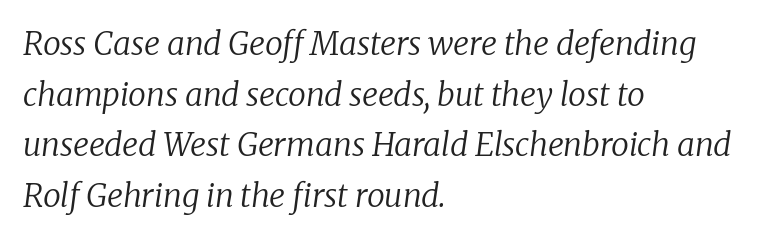
{"serif": "yes", "italic": "yes", "lean": "right", "slant_degrees": 8, "bold": "no", "weight": "regular", "width": "normal", "stroke_contrast": "low", "x_height": "medium", "monospaced": "no", "underline": "no", "align": "left", "line_spacing": "normal", "line_spacing_ratio": 1.58, "letter_spacing": "normal", "letter_spacing_em": 0.0, "glyph_px": 32}
